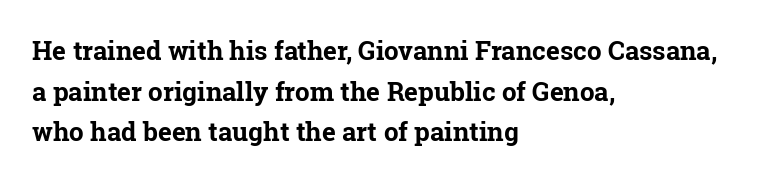
{"italic": "no", "bold": "yes", "underline": "no", "align": "left", "line_spacing": "normal", "line_spacing_ratio": 1.56, "letter_spacing": "normal", "letter_spacing_em": 0.0, "glyph_px": 26}
